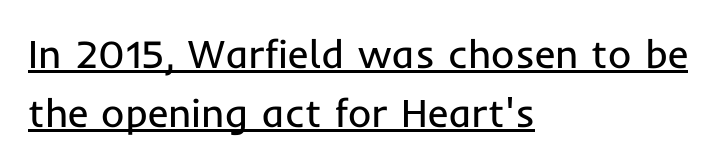
Here the designer chose a conventional face with non-uniform glyph widths. There is no visible air inserted between adjacent glyphs. Leftover space on each line is placed entirely after the last word. The letters stand upright; this is a roman face. Compared with a typical body face, this is equally light or lighter still.
